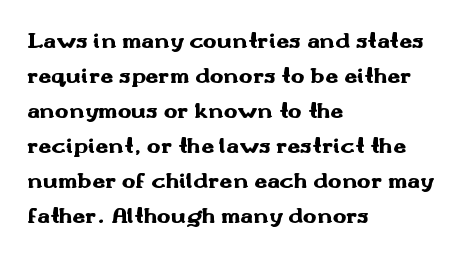
{"italic": "no", "bold": "yes", "underline": "no", "align": "left", "line_spacing": "normal", "line_spacing_ratio": 1.52, "letter_spacing": "normal", "letter_spacing_em": 0.0, "glyph_px": 23}
